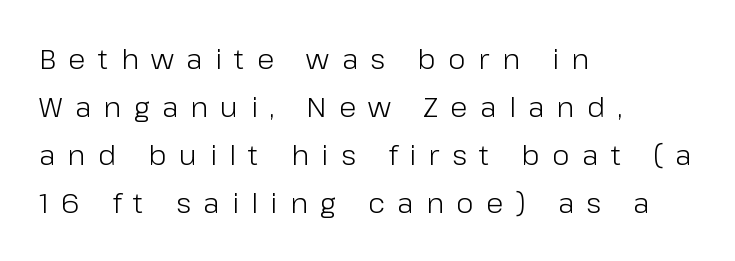
Line beginnings align vertically; line endings do not. Looks like regular typesetting: each glyph gets only the width it needs. The letters stand straight up with perfectly vertical stems. Anything drawn beneath the words? Only blank space. The font is comparable to plain body text, perhaps lighter. The typeface chosen for these lines omits serifs.
